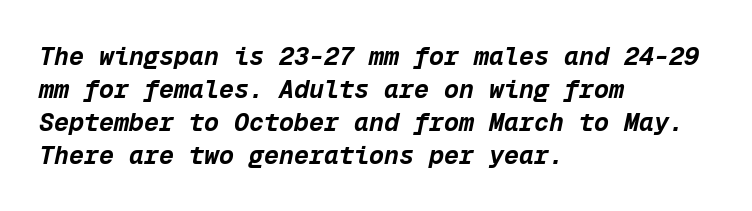
{"italic": "yes", "lean": "right", "slant_degrees": 12, "bold": "yes", "underline": "no", "align": "left", "line_spacing": "normal", "line_spacing_ratio": 1.32, "letter_spacing": "normal", "letter_spacing_em": 0.0, "glyph_px": 25}
